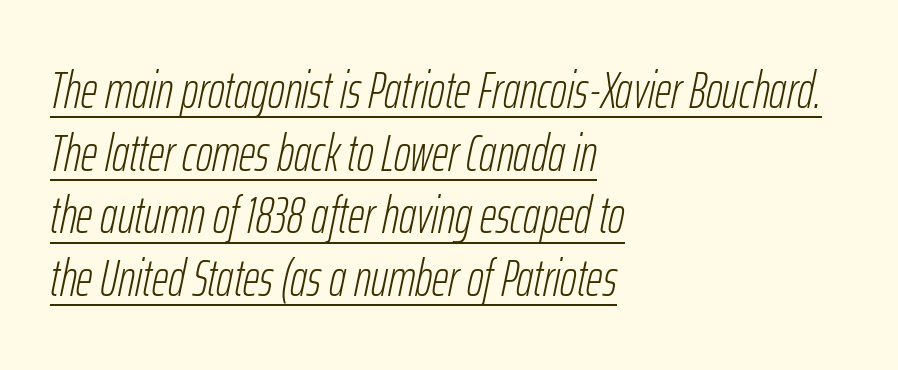
{"italic": "yes", "lean": "right", "slant_degrees": 12, "bold": "no", "weight": "light", "width": "condensed", "stroke_contrast": "low", "x_height": "medium", "monospaced": "no", "underline": "yes", "align": "left", "line_spacing_ratio": 1.23, "letter_spacing": "normal", "letter_spacing_em": 0.0, "glyph_px": 51}
